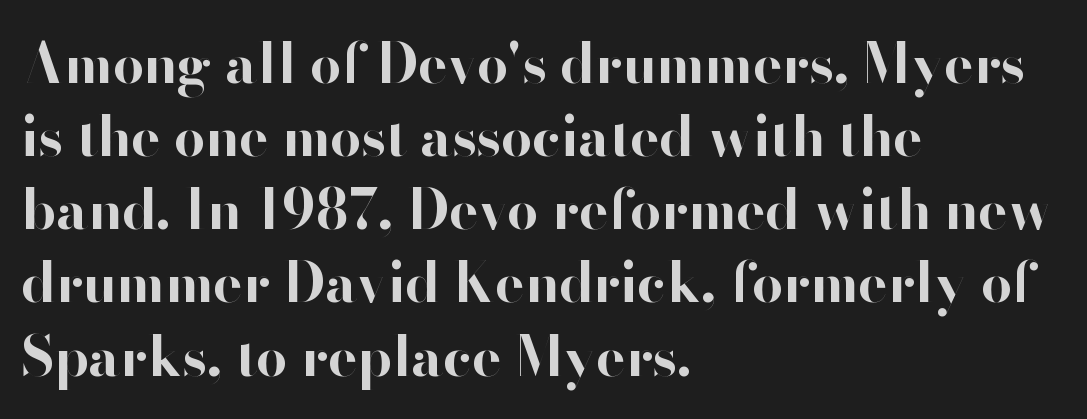
{"serif": "no", "italic": "no", "bold": "yes", "weight": "bold", "width": "normal", "stroke_contrast": "high", "x_height": "small", "monospaced": "no", "underline": "no", "align": "left", "line_spacing": "normal", "line_spacing_ratio": 1.33, "letter_spacing": "normal", "letter_spacing_em": 0.0, "glyph_px": 55}
